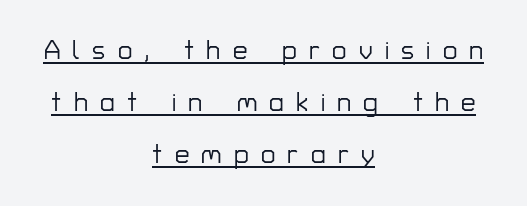
{"italic": "no", "underline": "yes", "align": "center", "line_spacing": "loose", "line_spacing_ratio": 2.0, "letter_spacing": "wide", "letter_spacing_em": 0.47, "glyph_px": 26}
